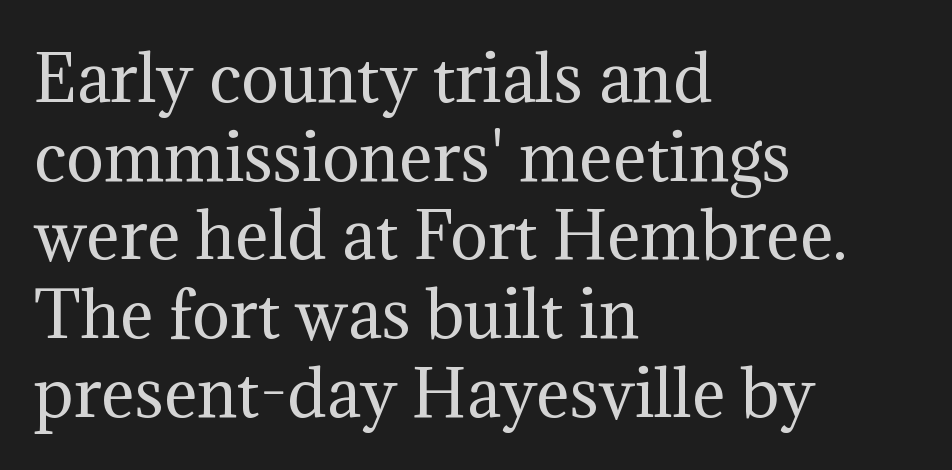
The image shows 63 px regular-weight serif type, upright; set left-aligned, normal line spacing (1.25x), normal letter spacing, not underlined; medium stroke contrast and a medium x-height.
